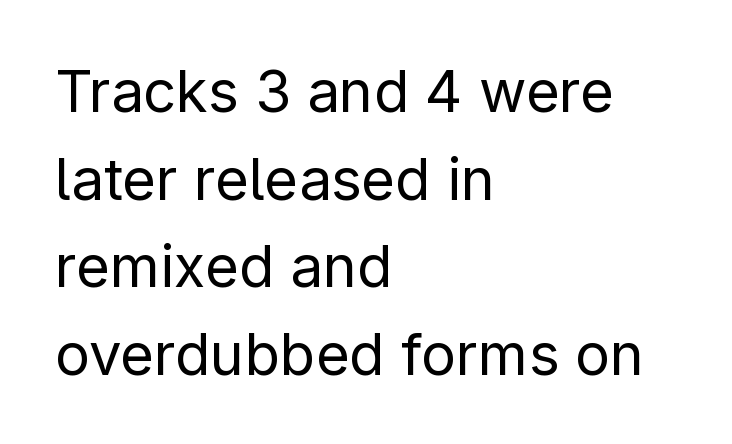
Q: Is the text bold? A: No.
Q: Is the text italic (slanted)? A: No, it is upright.
Q: Is the typeface a serif or a sans-serif typeface? A: Sans-serif.
Q: Is the text underlined? A: No.
Q: How is the paragraph aligned? A: Left-aligned.
Q: Is the spacing between letters normal or unusually wide? A: Normal.
Q: Is the spacing between lines tight, normal or loose? A: Normal.
Q: Width (condensed, normal, or wide)? A: Normal.
Q: Stroke contrast? A: Low.
Q: x-height? A: Medium.
Q: Monospaced? A: No.
